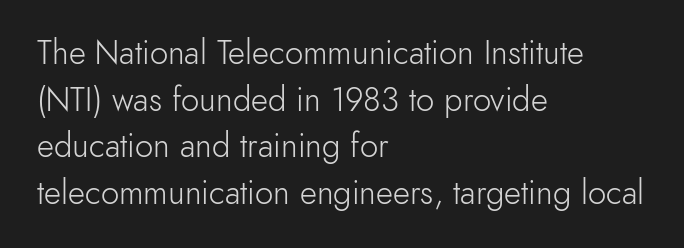
The image shows 33 px light sans-serif type, upright; set left-aligned, normal line spacing (1.41x), normal letter spacing, not underlined; a small x-height.
